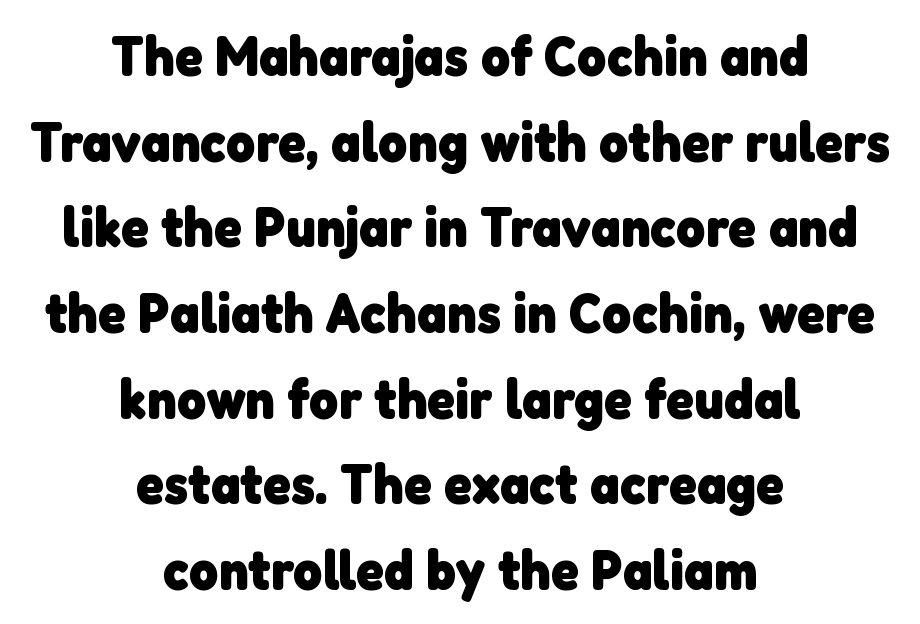
The typesetting leans heavy: a genuine bold. This rendering features lettering with no underline. Are there feet on the stems? There aren't — it's a sans. This sample is center-justified, so both line endings float freely. The passage shown has conventional tracking throughout. A typesetter would call this leading conventional body-copy spacing.
